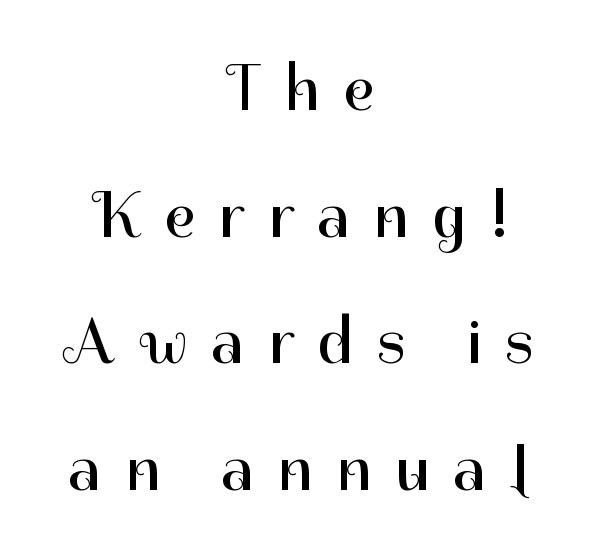
The image shows 65 px regular-weight sans-serif type, upright; set centered, loose line spacing (1.95x), unusually wide letter spacing (+0.37 em), not underlined; high stroke contrast and a medium x-height.
